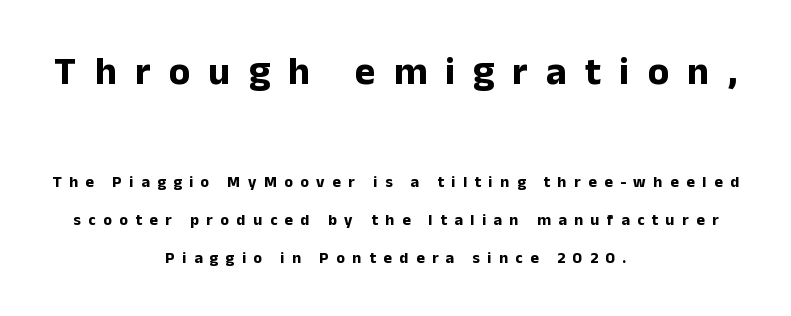
{"serif": "no", "italic": "no", "bold": "yes", "weight": "bold", "width": "normal", "stroke_contrast": "low", "x_height": "medium", "monospaced": "no", "underline": "no", "align": "center", "line_spacing": "loose", "line_spacing_ratio": 2.38, "letter_spacing": "wide", "letter_spacing_em": 0.47, "larger_block": "first", "size_ratio": 2.44, "glyph_px": 39}
